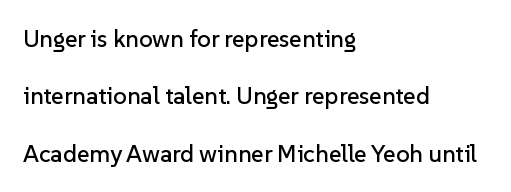
Q: Is the text italic (slanted)? A: No, it is upright.
Q: Is the text underlined? A: No.
Q: How is the paragraph aligned? A: Left-aligned.
Q: Is the spacing between letters normal or unusually wide? A: Normal.
Q: Is the spacing between lines tight, normal or loose? A: Loose.
